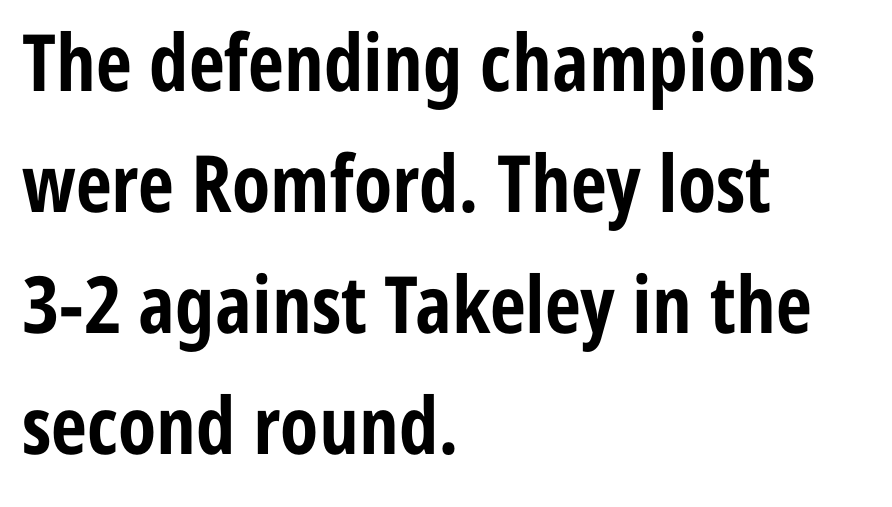
{"serif": "no", "italic": "no", "bold": "yes", "weight": "bold", "width": "condensed", "stroke_contrast": "low", "x_height": "medium", "monospaced": "no", "underline": "no", "align": "left", "line_spacing": "normal", "line_spacing_ratio": 1.53, "letter_spacing": "normal", "letter_spacing_em": 0.0, "glyph_px": 79}
